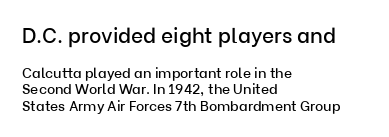
Q: Is the text italic (slanted)? A: No, it is upright.
Q: Is the text underlined? A: No.
Q: How is the paragraph aligned? A: Left-aligned.
Q: Is the spacing between letters normal or unusually wide? A: Normal.
Q: Which block of text is set in a larger size, the first (top) or the second (bottom)? A: The first (top) one.
